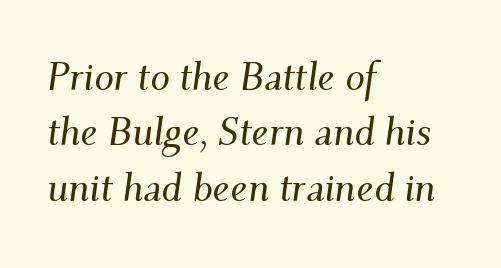
Q: Is the text italic (slanted)? A: Yes, it leans right by about 9 degrees.
Q: Is the typeface a serif or a sans-serif typeface? A: Serif.
Q: Is the text underlined? A: No.
Q: How is the paragraph aligned? A: Left-aligned.
Q: Is the spacing between letters normal or unusually wide? A: Normal.
Q: Is the spacing between lines tight, normal or loose? A: Normal.
Q: Width (condensed, normal, or wide)? A: Normal.
Q: Stroke contrast? A: Medium.
Q: x-height? A: Small.
Q: Monospaced? A: No.
